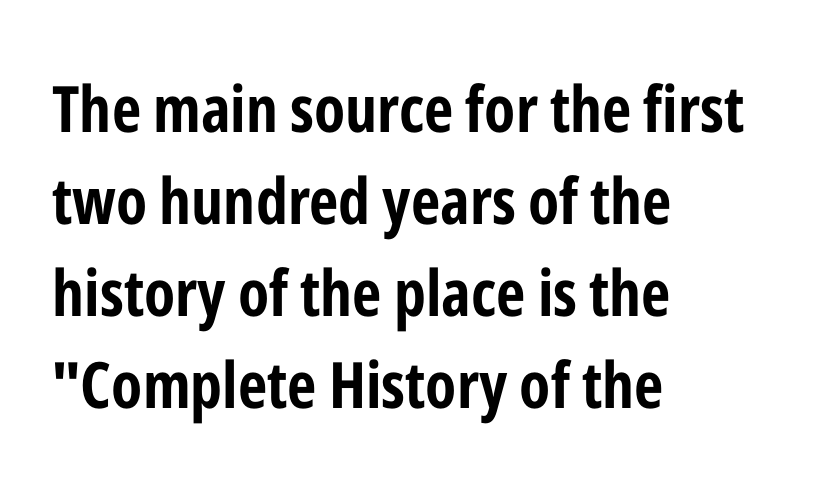
Tall strokes in this sample are plumb rather than angled. Evenly set lines give the paragraph a standard silhouette. Strong, thick strokes mark this as bold type. Character widths vary here, with narrow letters taking less room than wide ones. The glyphs in this specimen are sans serif. This rendering features lettering with no underline.
